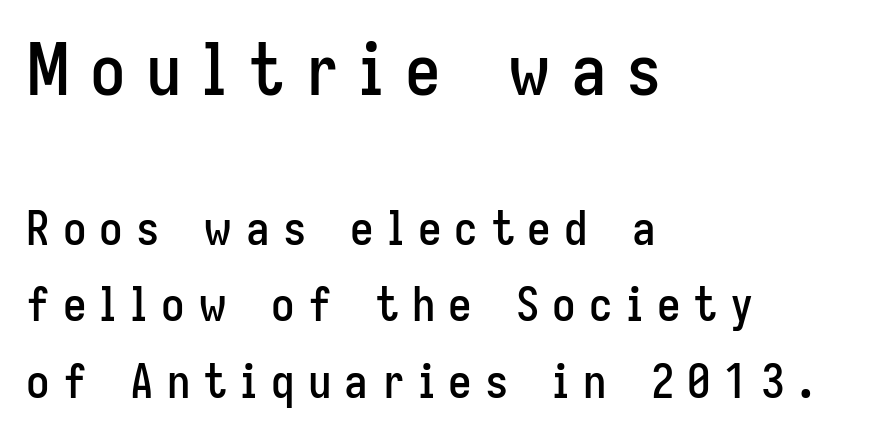
Q: Is the text italic (slanted)? A: No, it is upright.
Q: Is the typeface a serif or a sans-serif typeface? A: Sans-serif.
Q: Is the text underlined? A: No.
Q: How is the paragraph aligned? A: Left-aligned.
Q: Is the spacing between letters normal or unusually wide? A: Unusually wide.
Q: Is the spacing between lines tight, normal or loose? A: Normal.
Q: Which block of text is set in a larger size, the first (top) or the second (bottom)? A: The first (top) one.
Q: Width (condensed, normal, or wide)? A: Condensed.
Q: Stroke contrast? A: Low.
Q: x-height? A: Medium.
Q: Monospaced? A: No.
